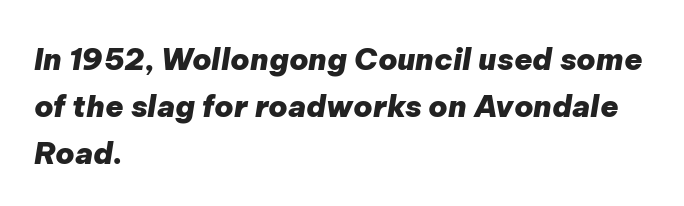
Q: Is the text bold? A: Yes.
Q: Is the text italic (slanted)? A: Yes, it leans right by about 9 degrees.
Q: Is the text underlined? A: No.
Q: How is the paragraph aligned? A: Left-aligned.
Q: Is the spacing between letters normal or unusually wide? A: Normal.
Q: Is the spacing between lines tight, normal or loose? A: Normal.
Q: Width (condensed, normal, or wide)? A: Normal.
Q: Stroke contrast? A: Low.
Q: x-height? A: Medium.
Q: Monospaced? A: No.
